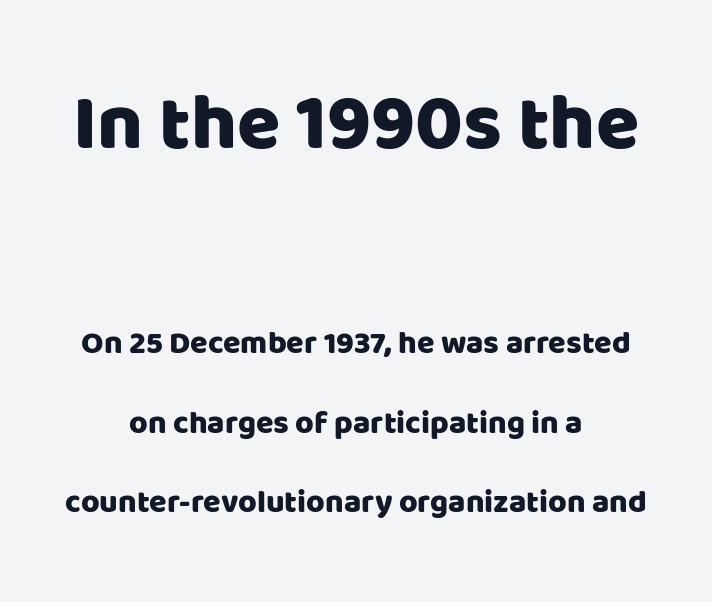
{"serif": "no", "italic": "no", "width": "normal", "stroke_contrast": "low", "x_height": "large", "monospaced": "no", "underline": "no", "align": "center", "line_spacing": "loose", "line_spacing_ratio": 2.49, "letter_spacing": "normal", "letter_spacing_em": 0.0, "larger_block": "first", "size_ratio": 2.47, "glyph_px": 79}
